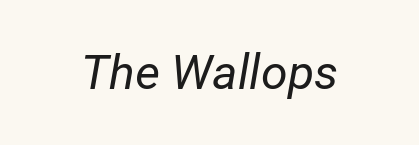
Check under the words: just untouched page. Is the type heavy? It reads as light-to-regular instead. Between one letter and the next there's only the usual sliver of space. Is this a fixed-width face? No — the glyphs have proportional, varying widths. The axis of the letterforms is tilted away from vertical.
